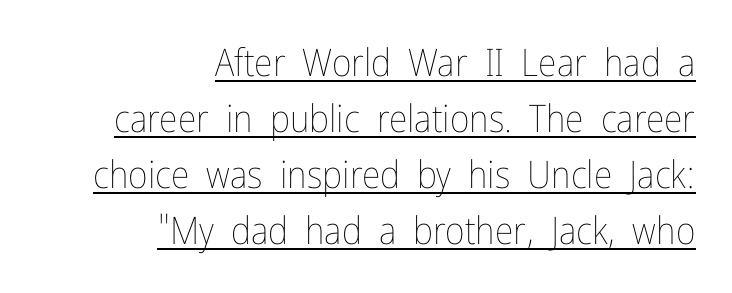
{"italic": "no", "bold": "no", "weight": "thin", "width": "condensed", "stroke_contrast": "low", "x_height": "medium", "monospaced": "no", "underline": "yes", "align": "right", "line_spacing": "normal", "line_spacing_ratio": 1.47, "letter_spacing": "normal", "letter_spacing_em": 0.0, "glyph_px": 38}
